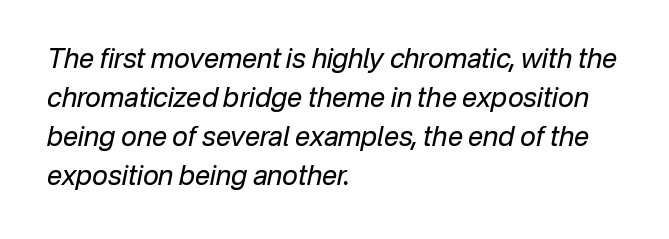
Q: Is the text bold? A: No.
Q: Is the text italic (slanted)? A: Yes, it leans right by about 12 degrees.
Q: Is the text underlined? A: No.
Q: How is the paragraph aligned? A: Left-aligned.
Q: Is the spacing between letters normal or unusually wide? A: Normal.
Q: Is the spacing between lines tight, normal or loose? A: Normal.
